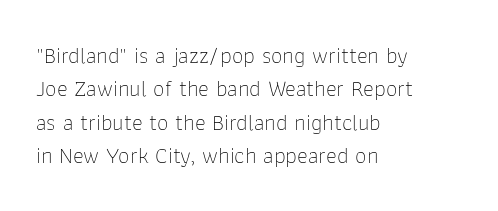
{"italic": "no", "bold": "no", "underline": "no", "align": "left", "line_spacing": "normal", "line_spacing_ratio": 1.45, "letter_spacing": "normal", "letter_spacing_em": 0.0, "glyph_px": 23}
